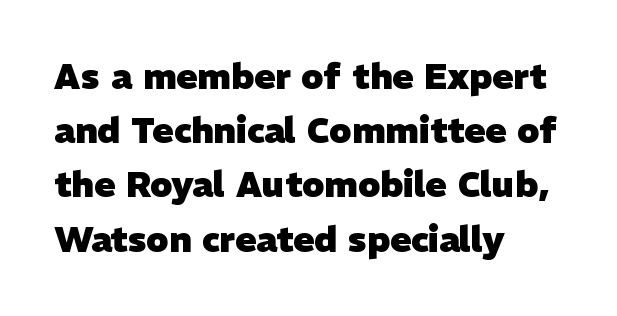
Q: Is the text bold? A: Yes.
Q: Is the typeface a serif or a sans-serif typeface? A: Sans-serif.
Q: Is the text underlined? A: No.
Q: How is the paragraph aligned? A: Left-aligned.
Q: Is the spacing between letters normal or unusually wide? A: Normal.
Q: Is the spacing between lines tight, normal or loose? A: Normal.
Q: Width (condensed, normal, or wide)? A: Normal.
Q: Stroke contrast? A: Low.
Q: x-height? A: Medium.
Q: Monospaced? A: No.
